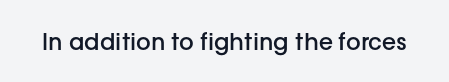
Q: Is the text bold? A: Semi-bold.
Q: Is the text italic (slanted)? A: No, it is upright.
Q: Is the text underlined? A: No.
Q: Is the spacing between letters normal or unusually wide? A: Normal.
